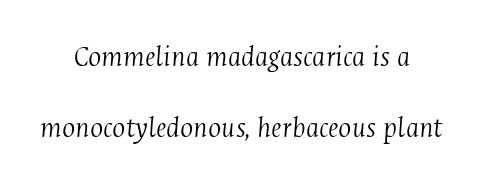
Small tapered or slab feet sit at the stroke ends, so this counts as serif. The weight would be labelled regular, book, light, or lighter still. Students, observe: this is what heavily led, spacious text looks like. The specimen reads as italic at a glance. Words appear dense and cohesive because spacing is normal.
